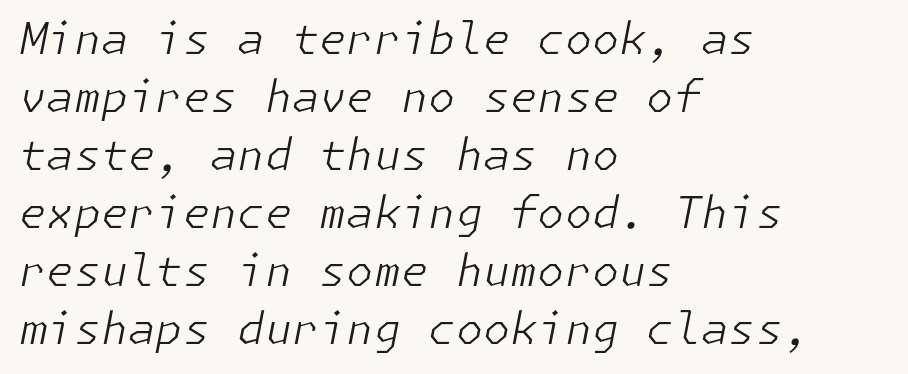
{"italic": "yes", "lean": "right", "slant_degrees": 11, "bold": "no", "weight": "light", "width": "normal", "stroke_contrast": "low", "x_height": "medium", "underline": "no", "align": "left", "line_spacing": "normal", "line_spacing_ratio": 1.32, "letter_spacing": "normal", "letter_spacing_em": 0.0, "glyph_px": 44}
